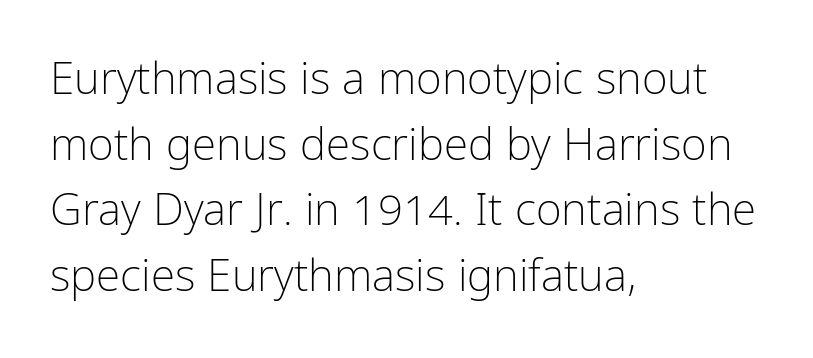
Q: Is the text bold? A: No.
Q: Is the text italic (slanted)? A: No, it is upright.
Q: Is the typeface a serif or a sans-serif typeface? A: Sans-serif.
Q: Is the text underlined? A: No.
Q: How is the paragraph aligned? A: Left-aligned.
Q: Is the spacing between letters normal or unusually wide? A: Normal.
Q: Is the spacing between lines tight, normal or loose? A: Normal.
Q: Width (condensed, normal, or wide)? A: Condensed.
Q: Stroke contrast? A: Low.
Q: x-height? A: Medium.
Q: Monospaced? A: No.
